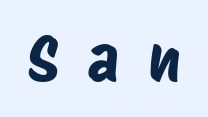
How are the letters spaced? Widely, with obvious added tracking. The passage shown is typed in a proportional face where columns would drift. This is sans-serif lettering, the kind often seen on screens and signage. Lines of text with bare space underneath.
